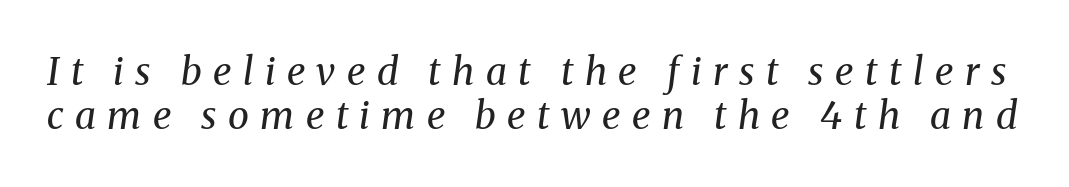
Q: Is the text bold? A: No.
Q: Is the text italic (slanted)? A: Yes, it leans right by about 8 degrees.
Q: Is the typeface a serif or a sans-serif typeface? A: Serif.
Q: Is the text underlined? A: No.
Q: Is the spacing between letters normal or unusually wide? A: Unusually wide.
Q: Is the spacing between lines tight, normal or loose? A: Tight.
Q: Width (condensed, normal, or wide)? A: Normal.
Q: Stroke contrast? A: Medium.
Q: x-height? A: Medium.
Q: Monospaced? A: No.
